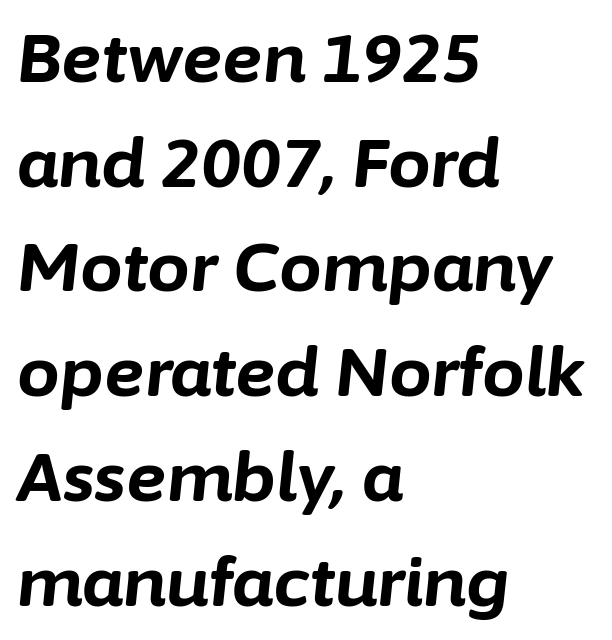
Is the type slanted? Yes — the strokes lean at a clear angle. Here the designer chose a conventional face with non-uniform glyph widths. Layout note: lines flush left. The designer left line spacing at the default. Its strokes are broad and dark, the hallmark of bold type. In terms of letterspacing, this is plain default setting.
